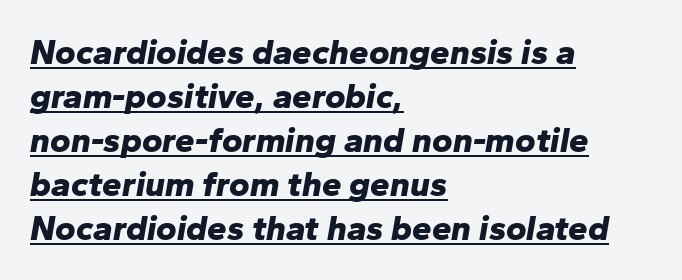
The image shows 35 px bold type, italic (leaning right); set left-aligned, normal line spacing (1.26x), normal letter spacing, underlined; low stroke contrast and a medium x-height.
